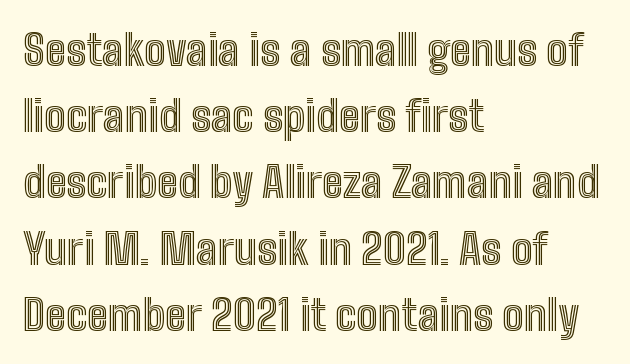
Q: Is the text italic (slanted)? A: No, it is upright.
Q: Is the text underlined? A: No.
Q: How is the paragraph aligned? A: Left-aligned.
Q: Is the spacing between letters normal or unusually wide? A: Normal.
Q: Is the spacing between lines tight, normal or loose? A: Normal.
Q: Width (condensed, normal, or wide)? A: Condensed.
Q: x-height? A: Medium.
Q: Monospaced? A: No.
